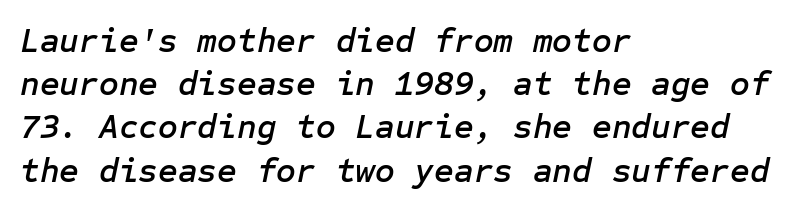
Q: Is the text italic (slanted)? A: Yes, it leans right by about 12 degrees.
Q: Is the text underlined? A: No.
Q: How is the paragraph aligned? A: Left-aligned.
Q: Is the spacing between letters normal or unusually wide? A: Normal.
Q: Is the spacing between lines tight, normal or loose? A: Normal.
Q: Width (condensed, normal, or wide)? A: Normal.
Q: Stroke contrast? A: Low.
Q: x-height? A: Medium.
